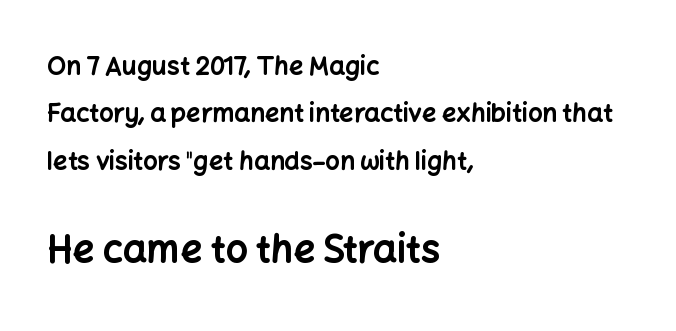
{"serif": "no", "italic": "no", "bold": "yes", "weight": "bold", "width": "normal", "stroke_contrast": "low", "x_height": "medium", "monospaced": "no", "underline": "no", "align": "left", "line_spacing": "loose", "line_spacing_ratio": 1.9, "letter_spacing": "normal", "letter_spacing_em": 0.0, "larger_block": "second", "size_ratio": 1.52, "glyph_px": 38}
